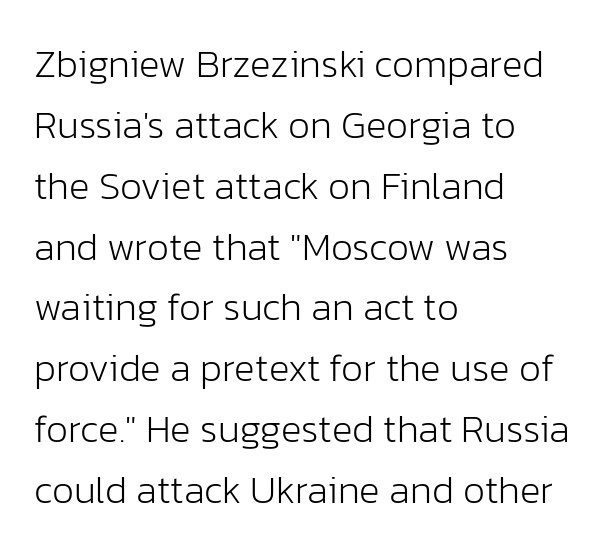
The image shows 39 px light sans-serif type, upright; set left-aligned, normal line spacing (1.56x), normal letter spacing, not underlined; low stroke contrast and a medium x-height.
